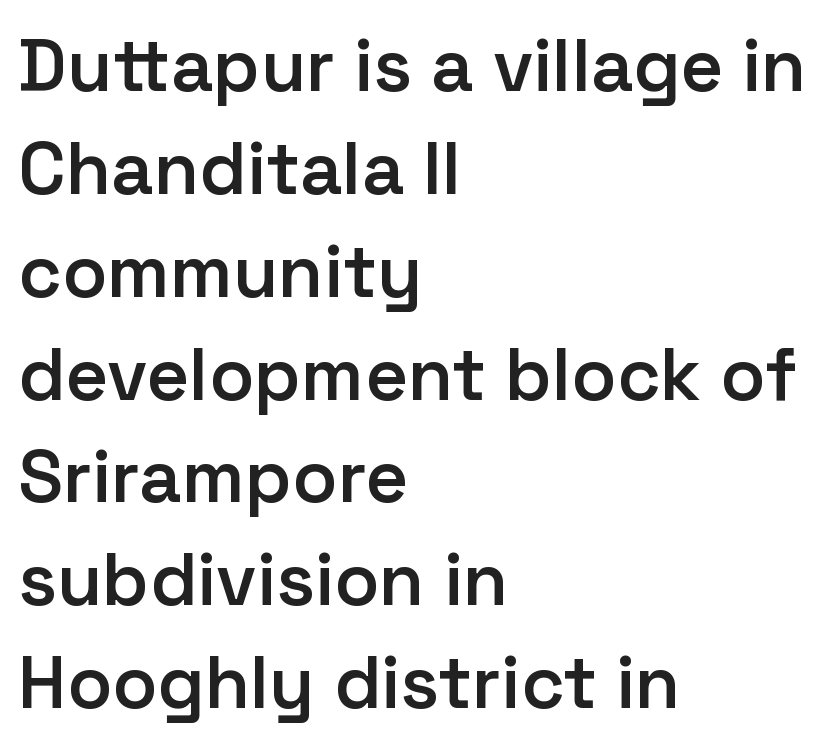
{"serif": "no", "italic": "no", "bold": "semi", "weight": "semibold", "width": "normal", "stroke_contrast": "low", "x_height": "medium", "monospaced": "no", "underline": "no", "align": "left", "line_spacing": "normal", "line_spacing_ratio": 1.39, "letter_spacing": "normal", "letter_spacing_em": 0.0, "glyph_px": 74}
